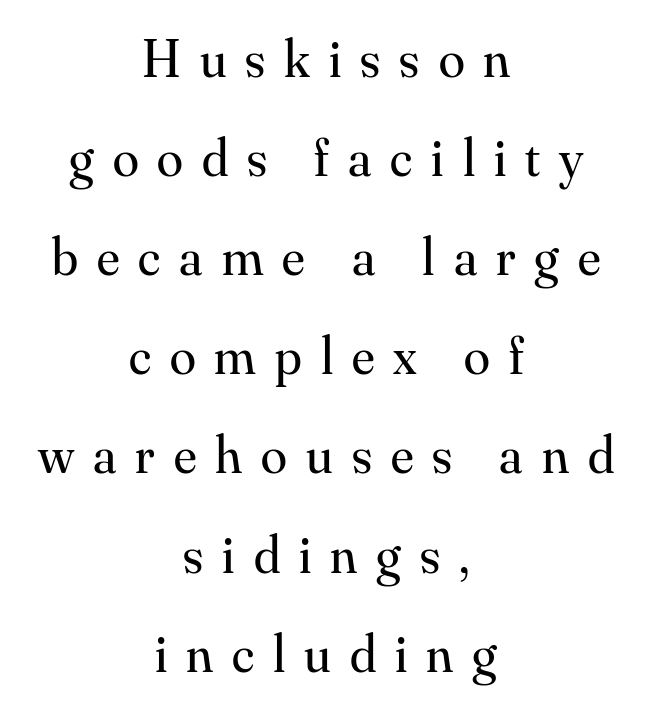
Q: Is the text bold? A: No.
Q: Is the text italic (slanted)? A: No, it is upright.
Q: Is the typeface a serif or a sans-serif typeface? A: Serif.
Q: Is the text underlined? A: No.
Q: How is the paragraph aligned? A: Centered.
Q: Is the spacing between letters normal or unusually wide? A: Unusually wide.
Q: Width (condensed, normal, or wide)? A: Normal.
Q: Stroke contrast? A: Medium.
Q: x-height? A: Small.
Q: Monospaced? A: No.
